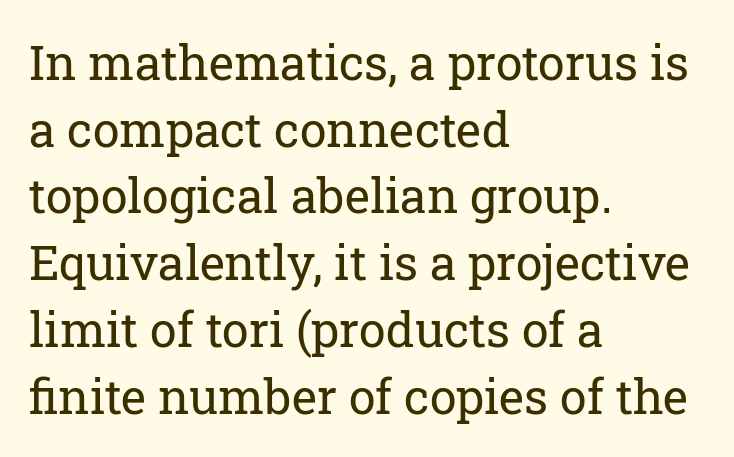
Q: Is the text bold? A: No.
Q: Is the text italic (slanted)? A: No, it is upright.
Q: Is the typeface a serif or a sans-serif typeface? A: Serif.
Q: Is the text underlined? A: No.
Q: How is the paragraph aligned? A: Left-aligned.
Q: Is the spacing between letters normal or unusually wide? A: Normal.
Q: Is the spacing between lines tight, normal or loose? A: Normal.
Q: Width (condensed, normal, or wide)? A: Normal.
Q: Stroke contrast? A: Low.
Q: x-height? A: Medium.
Q: Monospaced? A: No.
